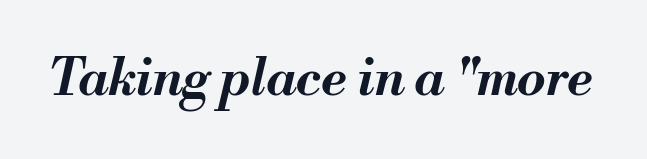
The image shows 51 px bold type, italic (leaning right); set normal letter spacing, not underlined; medium stroke contrast and a small x-height.
